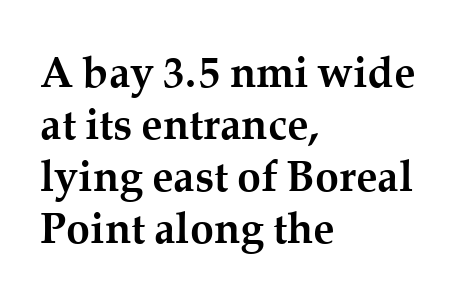
The image shows 43 px semibold serif type, upright; set left-aligned, line spacing 1.21x, normal letter spacing, not underlined; medium stroke contrast and a medium x-height.
